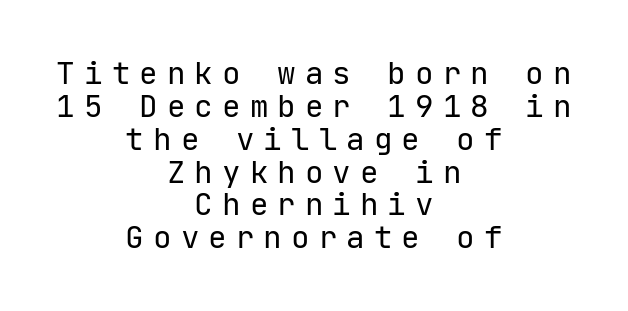
{"serif": "no", "italic": "no", "bold": "no", "weight": "regular", "width": "normal", "stroke_contrast": "low", "x_height": "medium", "monospaced": "yes", "underline": "no", "align": "center", "line_spacing": "tight", "line_spacing_ratio": 1.06, "letter_spacing": "wide", "letter_spacing_em": 0.29, "glyph_px": 31}
